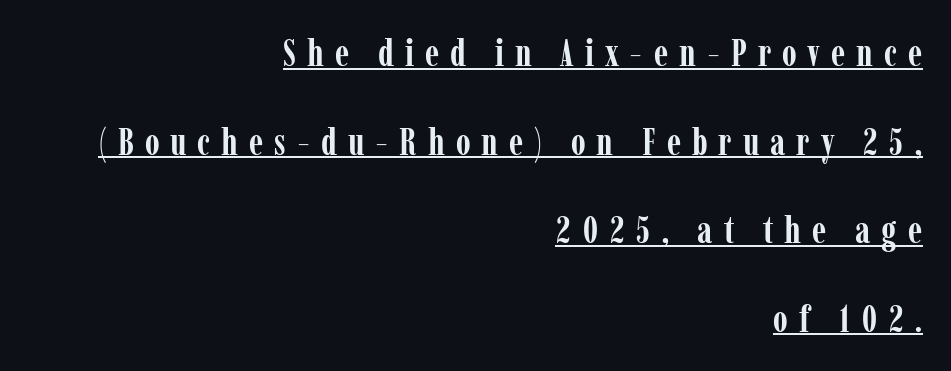
{"serif": "yes", "italic": "no", "bold": "yes", "weight": "semibold", "width": "condensed", "stroke_contrast": "low", "x_height": "medium", "monospaced": "no", "underline": "yes", "align": "right", "line_spacing": "loose", "line_spacing_ratio": 2.33, "letter_spacing": "wide", "letter_spacing_em": 0.29, "glyph_px": 38}
